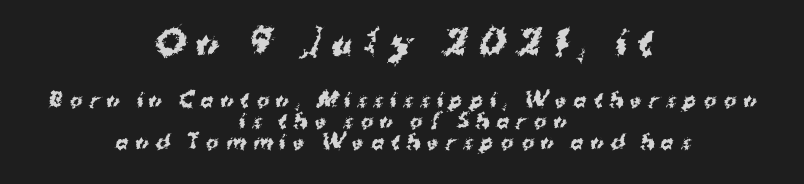
Q: Is the text bold? A: Yes.
Q: Is the typeface a serif or a sans-serif typeface? A: Sans-serif.
Q: Is the text underlined? A: No.
Q: How is the paragraph aligned? A: Centered.
Q: Is the spacing between letters normal or unusually wide? A: Unusually wide.
Q: Is the spacing between lines tight, normal or loose? A: Tight.
Q: Which block of text is set in a larger size, the first (top) or the second (bottom)? A: The first (top) one.
Q: Width (condensed, normal, or wide)? A: Normal.
Q: Stroke contrast? A: Medium.
Q: x-height? A: Medium.
Q: Monospaced? A: No.
